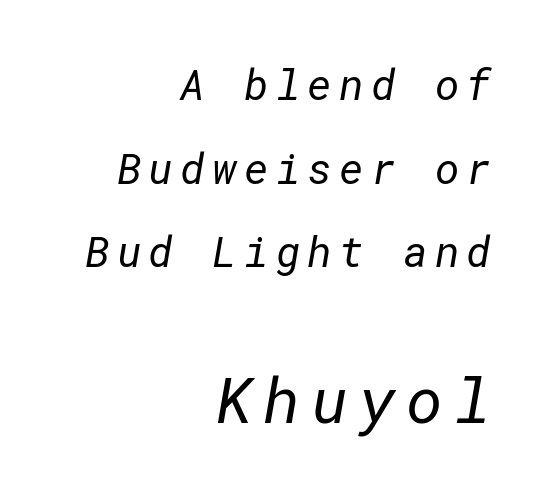
The image shows 63 px regular-weight sans-serif type; set right-aligned, loose line spacing (1.99x), not underlined; the second (bottom) block is 1.5x larger; low stroke contrast and a medium x-height.
